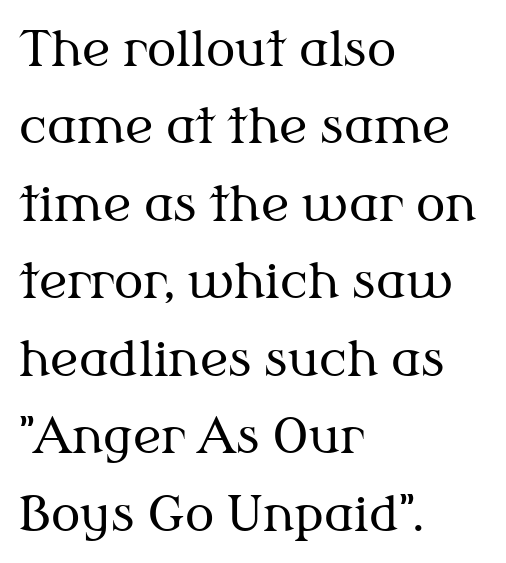
Q: Is the text bold? A: No.
Q: Is the text italic (slanted)? A: No, it is upright.
Q: Is the typeface a serif or a sans-serif typeface? A: Serif.
Q: Is the text underlined? A: No.
Q: How is the paragraph aligned? A: Left-aligned.
Q: Is the spacing between letters normal or unusually wide? A: Normal.
Q: Is the spacing between lines tight, normal or loose? A: Normal.
Q: Width (condensed, normal, or wide)? A: Normal.
Q: Stroke contrast? A: Medium.
Q: x-height? A: Medium.
Q: Monospaced? A: No.
